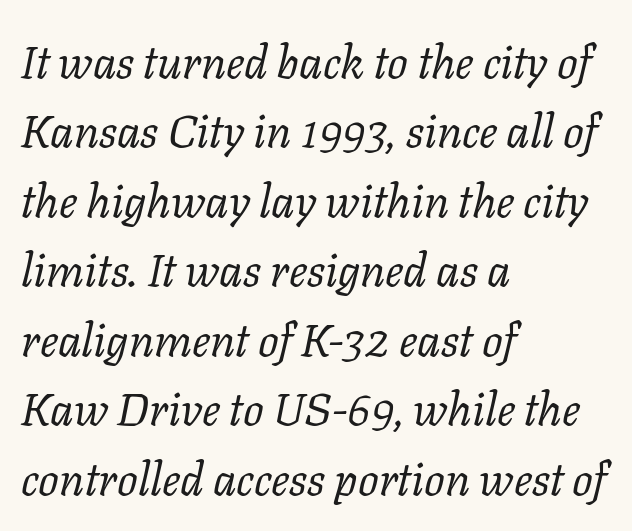
In terms of letterspacing, this is plain default setting. If you drew a line through each stem, it would be angled. Leftover space on each line is placed entirely after the last word. Vertical spacing — default. The string is rendered with underlining switched off.
